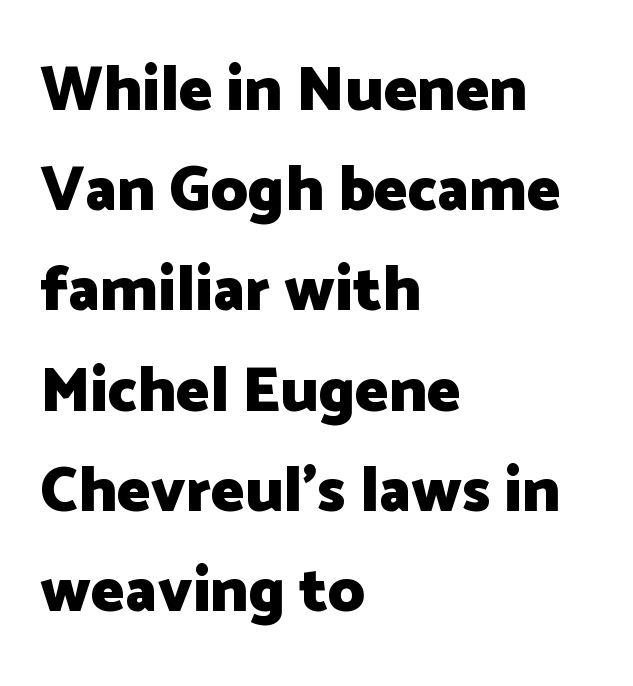
Q: Is the text bold? A: Yes.
Q: Is the text italic (slanted)? A: No, it is upright.
Q: Is the typeface a serif or a sans-serif typeface? A: Sans-serif.
Q: Is the text underlined? A: No.
Q: How is the paragraph aligned? A: Left-aligned.
Q: Is the spacing between letters normal or unusually wide? A: Normal.
Q: Is the spacing between lines tight, normal or loose? A: Normal.
Q: Width (condensed, normal, or wide)? A: Normal.
Q: Stroke contrast? A: Low.
Q: x-height? A: Medium.
Q: Monospaced? A: No.
